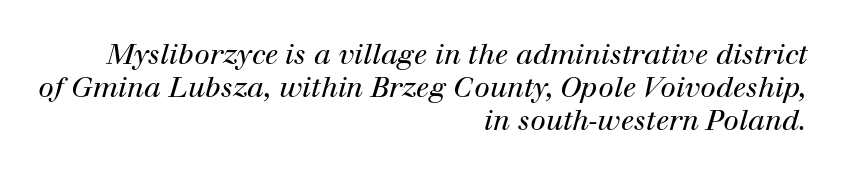
The setting favours the right margin, as signatures and pull-quotes sometimes do. A light-to-regular cut is what we see here. Do the characters align in a grid? No, the font is proportional. The lettering tilts uniformly, giving the passage an italic look. Classification — serif. How are the letters spaced? Ordinarily, with no added tracking.
